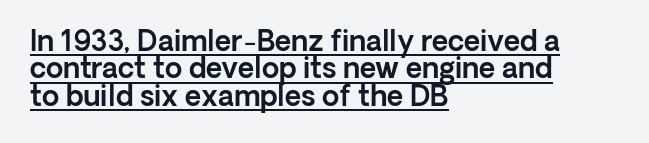
{"serif": "no", "italic": "no", "width": "normal", "x_height": "medium", "monospaced": "no", "underline": "yes", "align": "left", "line_spacing": "tight", "line_spacing_ratio": 0.98, "letter_spacing": "normal", "letter_spacing_em": 0.0, "glyph_px": 28}
